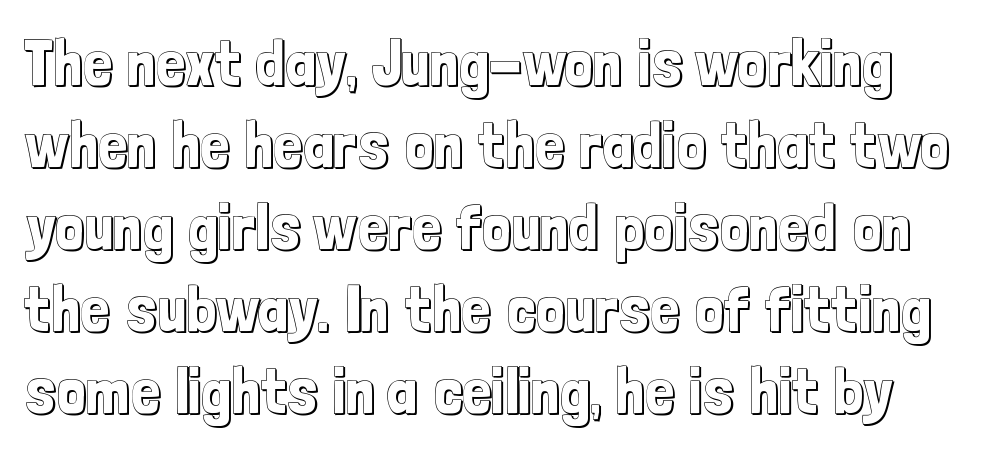
The image shows 64 px condensed type, upright; set normal line spacing (1.28x), normal letter spacing, not underlined; a medium x-height.
